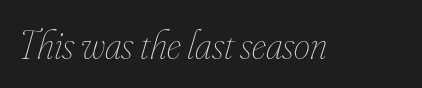
The image shows 41 px thin, condensed type, italic (leaning right); set normal letter spacing, not underlined; low stroke contrast and a small x-height.
